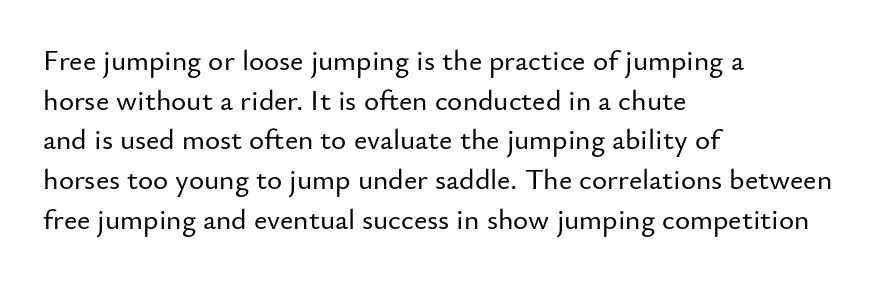
{"serif": "no", "italic": "no", "width": "normal", "stroke_contrast": "low", "x_height": "small", "monospaced": "no", "underline": "no", "align": "left", "line_spacing": "normal", "line_spacing_ratio": 1.37, "letter_spacing": "normal", "letter_spacing_em": 0.0, "glyph_px": 29}
